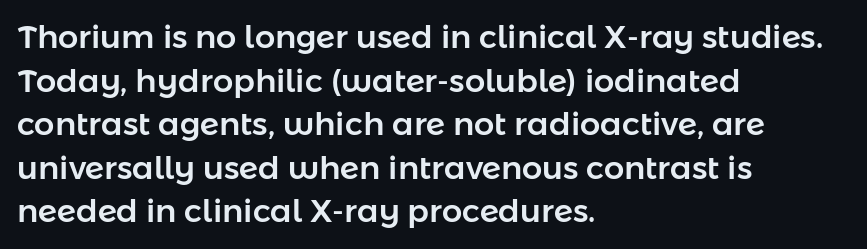
Q: Is the text italic (slanted)? A: No, it is upright.
Q: Is the typeface a serif or a sans-serif typeface? A: Sans-serif.
Q: Is the text underlined? A: No.
Q: How is the paragraph aligned? A: Left-aligned.
Q: Is the spacing between letters normal or unusually wide? A: Normal.
Q: Is the spacing between lines tight, normal or loose? A: Normal.
Q: Width (condensed, normal, or wide)? A: Normal.
Q: Stroke contrast? A: Low.
Q: x-height? A: Medium.
Q: Monospaced? A: No.
